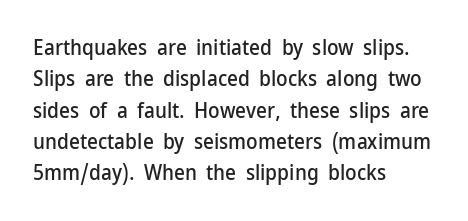
The compositor pushed each line to the left boundary. The designer left line spacing at the default. The rendering keeps characters at their native spacing. No italicization has been applied; the sample stays upright. Clear beneath every line of the passage.
